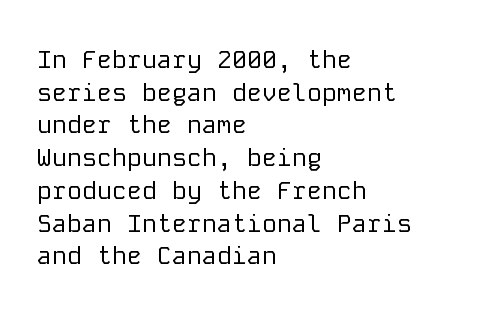
{"italic": "no", "bold": "no", "underline": "no", "align": "left", "line_spacing": "normal", "line_spacing_ratio": 1.31, "letter_spacing": "normal", "letter_spacing_em": 0.0, "glyph_px": 25}
